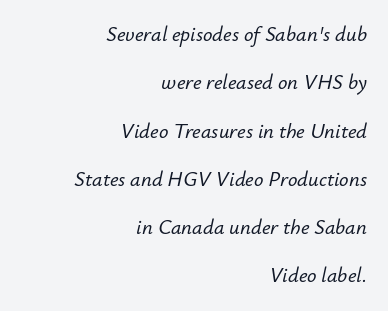
Slanted lettering throughout. These lines stand farther apart than default settings would place them. The space directly below the letters is spotless. Every row of glyphs terminates at an identical x-position on the right.
